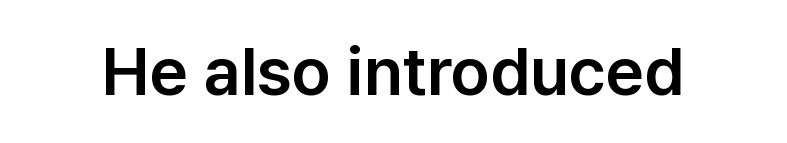
Q: Is the text italic (slanted)? A: No, it is upright.
Q: Is the typeface a serif or a sans-serif typeface? A: Sans-serif.
Q: Is the text underlined? A: No.
Q: Is the spacing between letters normal or unusually wide? A: Normal.
Q: Width (condensed, normal, or wide)? A: Normal.
Q: Stroke contrast? A: Low.
Q: x-height? A: Medium.
Q: Monospaced? A: No.
